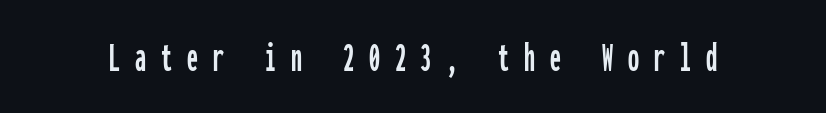
{"serif": "no", "italic": "no", "width": "condensed", "stroke_contrast": "low", "x_height": "medium", "monospaced": "yes", "underline": "no", "letter_spacing": "wide", "letter_spacing_em": 0.34, "glyph_px": 44}
